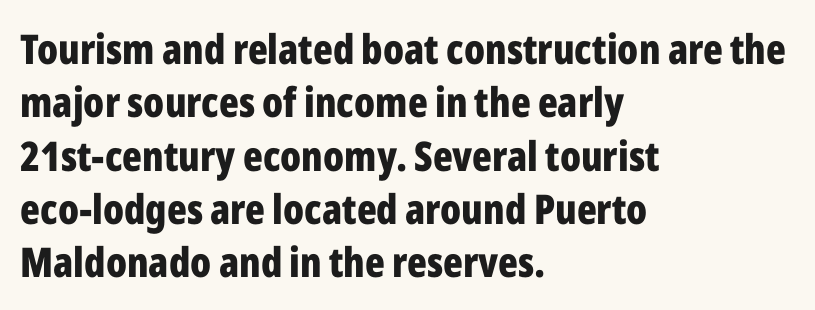
The image shows 41 px bold, condensed sans-serif type, upright; set left-aligned, normal line spacing (1.3x), normal letter spacing, not underlined; low stroke contrast and a medium x-height.
